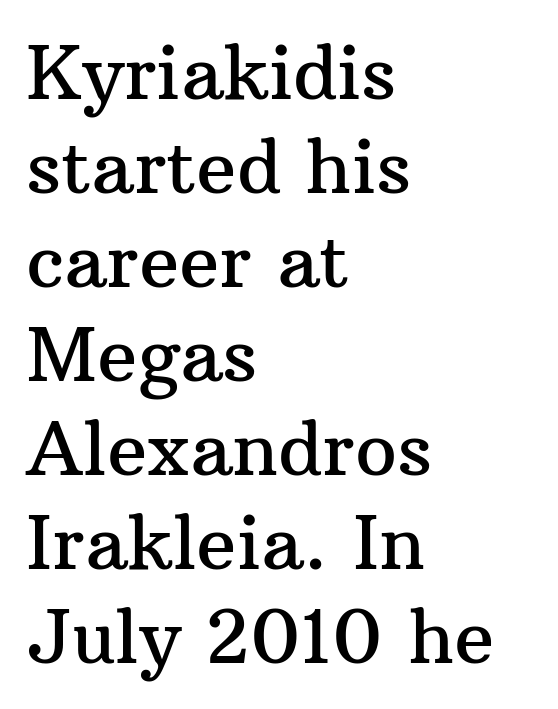
Q: Is the text italic (slanted)? A: No, it is upright.
Q: Is the typeface a serif or a sans-serif typeface? A: Serif.
Q: Is the text underlined? A: No.
Q: How is the paragraph aligned? A: Left-aligned.
Q: Is the spacing between letters normal or unusually wide? A: Normal.
Q: Is the spacing between lines tight, normal or loose? A: Normal.
Q: Width (condensed, normal, or wide)? A: Normal.
Q: Stroke contrast? A: Medium.
Q: x-height? A: Medium.
Q: Monospaced? A: No.
